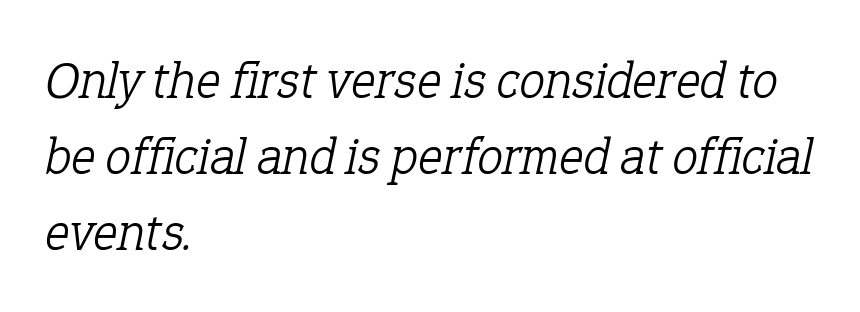
Q: Is the text bold? A: No.
Q: Is the text italic (slanted)? A: Yes, it leans right by about 12 degrees.
Q: Is the typeface a serif or a sans-serif typeface? A: Serif.
Q: Is the text underlined? A: No.
Q: How is the paragraph aligned? A: Left-aligned.
Q: Is the spacing between letters normal or unusually wide? A: Normal.
Q: Is the spacing between lines tight, normal or loose? A: Normal.
Q: Width (condensed, normal, or wide)? A: Normal.
Q: Stroke contrast? A: Low.
Q: x-height? A: Medium.
Q: Monospaced? A: No.
